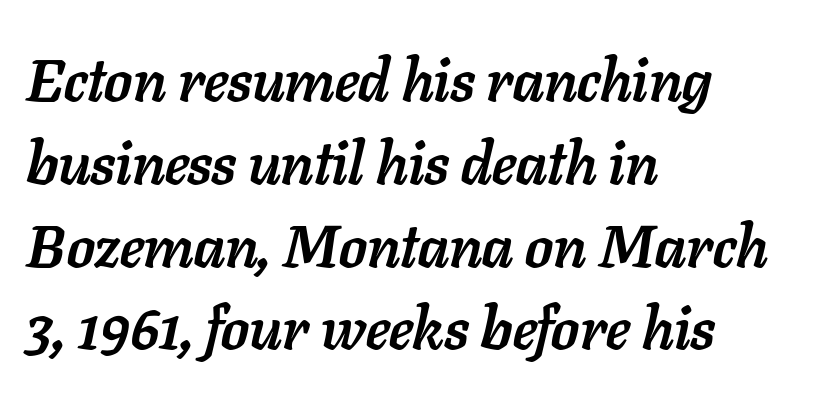
Q: Is the text bold? A: Yes.
Q: Is the text italic (slanted)? A: Yes, it leans right by about 11 degrees.
Q: Is the text underlined? A: No.
Q: How is the paragraph aligned? A: Left-aligned.
Q: Is the spacing between letters normal or unusually wide? A: Normal.
Q: Is the spacing between lines tight, normal or loose? A: Normal.
Q: Width (condensed, normal, or wide)? A: Normal.
Q: Stroke contrast? A: Low.
Q: x-height? A: Medium.
Q: Monospaced? A: No.
